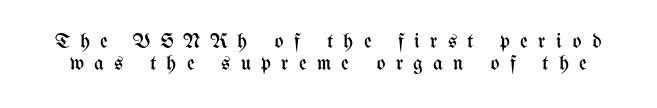
{"italic": "no", "bold": "no", "underline": "no", "line_spacing": "tight", "line_spacing_ratio": 1.06, "letter_spacing": "wide", "letter_spacing_em": 0.49, "glyph_px": 21}
